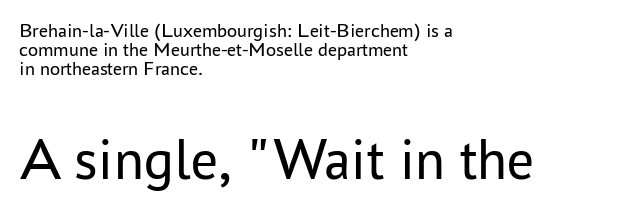
The image shows 60 px regular-weight sans-serif type, upright; set left-aligned, tight line spacing (0.96x), normal letter spacing, not underlined; the second (bottom) block is 3.0x larger; low stroke contrast and a medium x-height.
